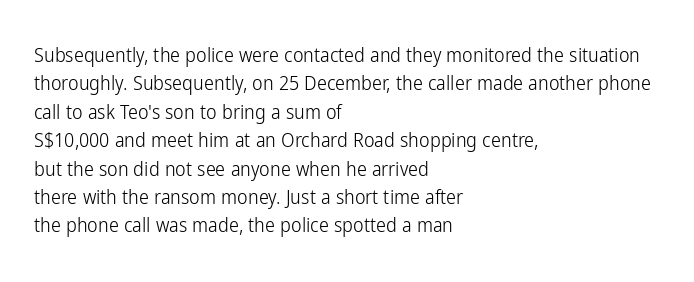
{"italic": "no", "bold": "no", "underline": "no", "align": "left", "line_spacing": "normal", "line_spacing_ratio": 1.42, "letter_spacing": "normal", "letter_spacing_em": 0.0, "glyph_px": 20}
